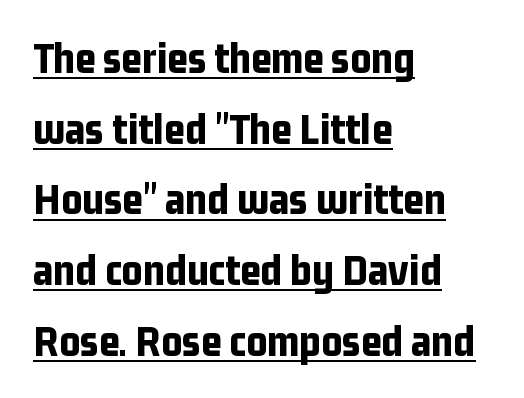
{"serif": "no", "italic": "no", "bold": "yes", "weight": "bold", "width": "condensed", "stroke_contrast": "low", "x_height": "medium", "monospaced": "no", "underline": "yes", "align": "left", "line_spacing": "normal", "line_spacing_ratio": 1.57, "letter_spacing": "normal", "letter_spacing_em": 0.0, "glyph_px": 45}
